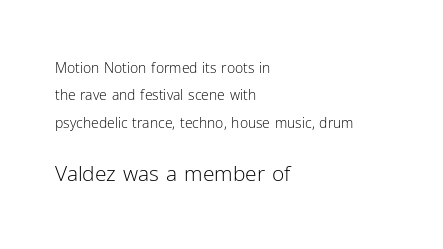
Glance below the letters and you will spot only blank space. You could fit nearly another row in the gap between these rows. These lines were composed using upright roman letters. Is the letter spacing exaggerated? No — it looks like the ordinary default.
